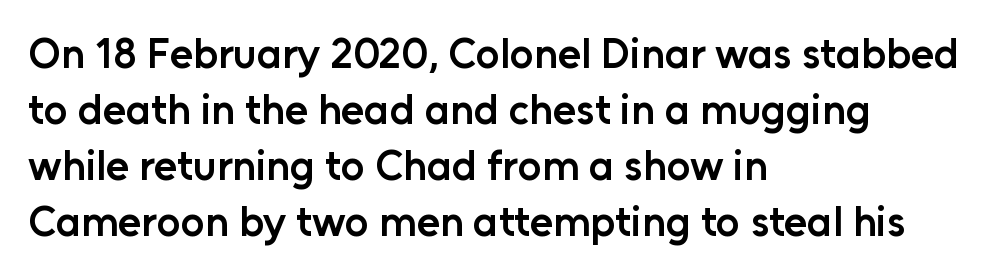
{"serif": "no", "italic": "no", "bold": "semi", "weight": "semibold", "width": "normal", "stroke_contrast": "low", "x_height": "medium", "monospaced": "no", "underline": "no", "align": "left", "line_spacing": "normal", "line_spacing_ratio": 1.33, "letter_spacing": "normal", "letter_spacing_em": 0.0, "glyph_px": 42}
